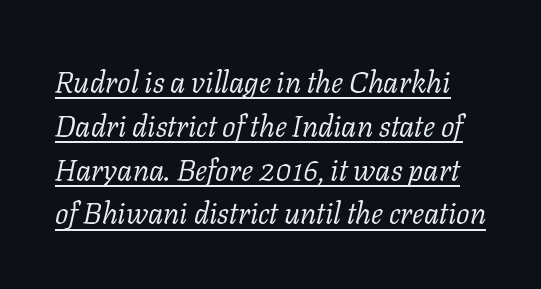
{"serif": "yes", "italic": "yes", "lean": "right", "slant_degrees": 11, "bold": "no", "weight": "light", "width": "normal", "stroke_contrast": "low", "x_height": "medium", "monospaced": "no", "underline": "yes", "line_spacing": "normal", "line_spacing_ratio": 1.46, "letter_spacing": "normal", "letter_spacing_em": 0.0, "glyph_px": 30}
